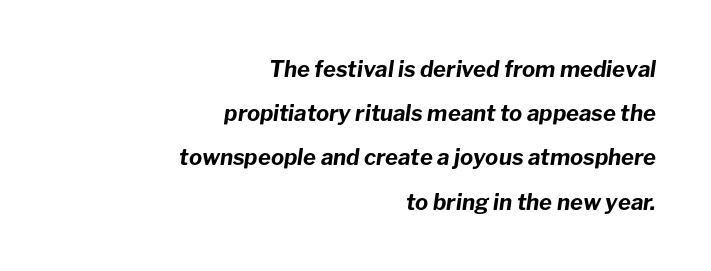
Quick note: italic. What stands out about the letter spacing? Nothing — it is the standard amount. The rag falls on the left side of this text block. Is the type bold? Yes — the strokes are clearly thick and heavy.
